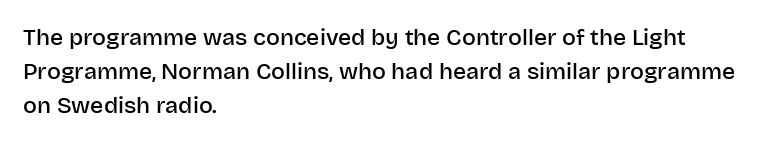
The type is set solid horizontally, with unmodified tracking. Letters rest on an invisible, unmarked baseline. The lettering holds an erect, upright posture throughout. Typeset ragged right — the left edge is the straight one. The block of text has a typical density, with ordinary space between rows.
